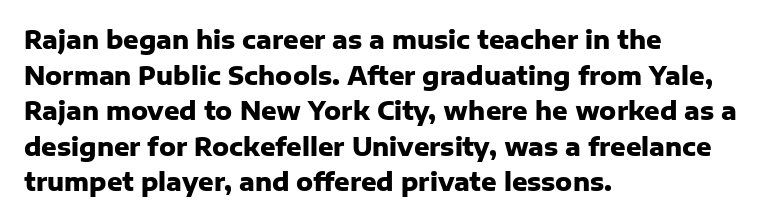
Its strokes are broad and dark, the hallmark of bold type. Short and long lines alike share a common starting point at left. Reading down the column, the eye jumps a familiar distance to each next line. Bare-footed words on every line.
